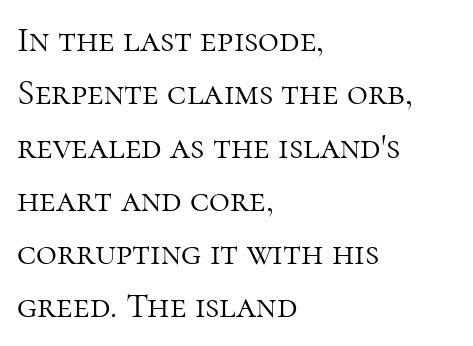
The image shows 36 px light serif type, upright; set left-aligned, normal line spacing (1.48x), normal letter spacing, not underlined; high stroke contrast and a medium x-height.
